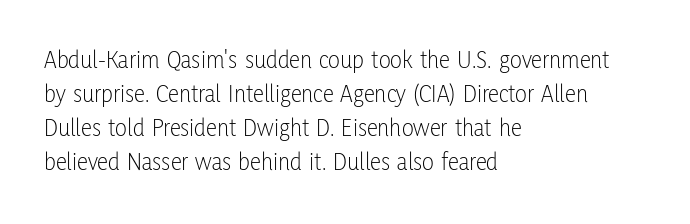
{"italic": "no", "bold": "no", "underline": "no", "align": "left", "line_spacing": "normal", "line_spacing_ratio": 1.36, "letter_spacing": "normal", "letter_spacing_em": 0.0, "glyph_px": 25}
